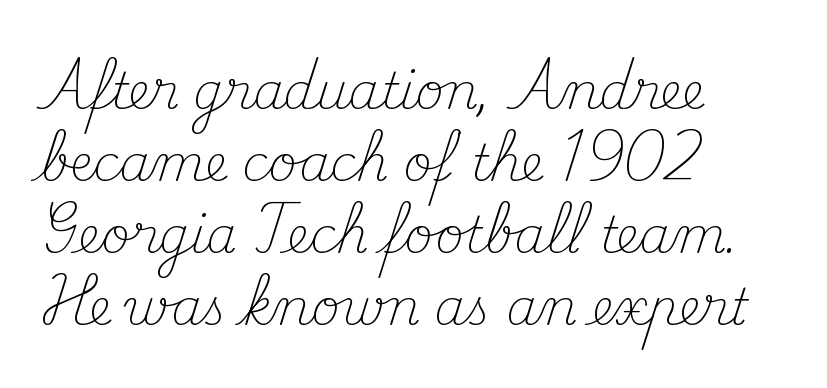
Q: Is the text bold? A: No.
Q: Is the text italic (slanted)? A: Yes.
Q: Is the typeface a serif or a sans-serif typeface? A: Serif.
Q: Is the text underlined? A: No.
Q: How is the paragraph aligned? A: Left-aligned.
Q: Is the spacing between letters normal or unusually wide? A: Normal.
Q: Is the spacing between lines tight, normal or loose? A: Normal.
Q: Width (condensed, normal, or wide)? A: Normal.
Q: Stroke contrast? A: Medium.
Q: x-height? A: Small.
Q: Monospaced? A: No.
